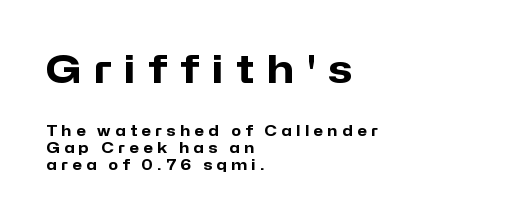
Q: Is the text bold? A: Yes.
Q: Is the text italic (slanted)? A: No, it is upright.
Q: Is the typeface a serif or a sans-serif typeface? A: Sans-serif.
Q: Is the text underlined? A: No.
Q: How is the paragraph aligned? A: Left-aligned.
Q: Is the spacing between letters normal or unusually wide? A: Unusually wide.
Q: Which block of text is set in a larger size, the first (top) or the second (bottom)? A: The first (top) one.
Q: Width (condensed, normal, or wide)? A: Normal.
Q: Stroke contrast? A: Low.
Q: x-height? A: Medium.
Q: Monospaced? A: No.
